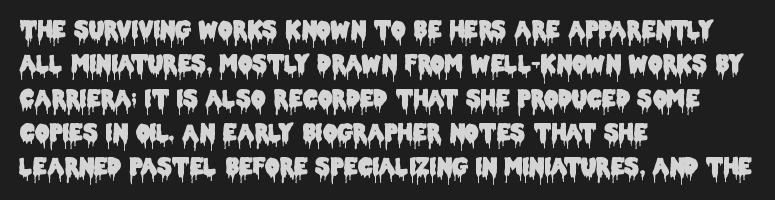
If you drew a ruler down the left edge, every line would touch it. Any mark beneath the type? The region is blank. Vertical spacing — default. It's the straight-up-and-down kind of type.
